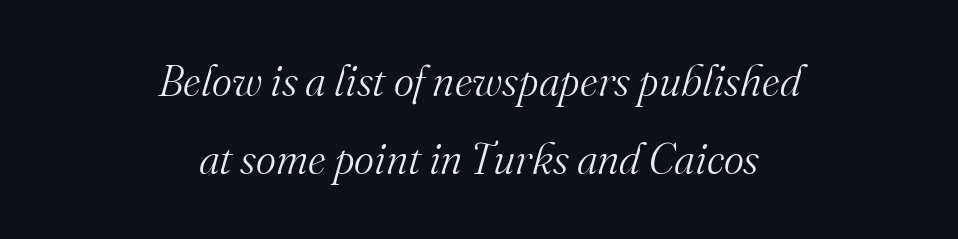
Q: Is the text bold? A: No.
Q: Is the text italic (slanted)? A: Yes, it leans right by about 16 degrees.
Q: Is the typeface a serif or a sans-serif typeface? A: Serif.
Q: Is the text underlined? A: No.
Q: How is the paragraph aligned? A: Centered.
Q: Is the spacing between letters normal or unusually wide? A: Normal.
Q: Width (condensed, normal, or wide)? A: Normal.
Q: Stroke contrast? A: Medium.
Q: x-height? A: Small.
Q: Monospaced? A: No.
